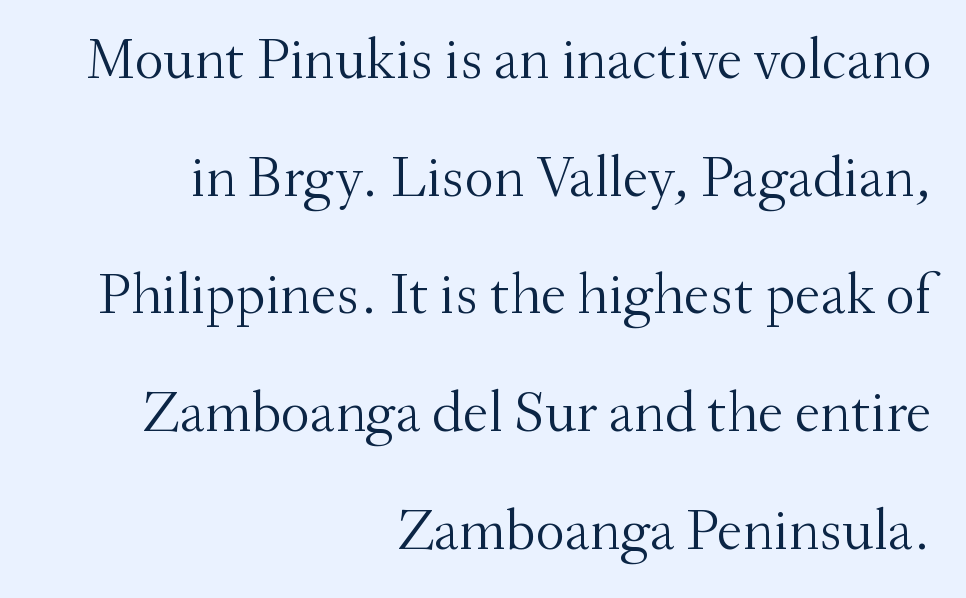
{"serif": "yes", "italic": "no", "bold": "no", "weight": "light", "width": "normal", "stroke_contrast": "medium", "x_height": "small", "monospaced": "no", "underline": "no", "align": "right", "line_spacing": "loose", "line_spacing_ratio": 2.03, "letter_spacing": "normal", "letter_spacing_em": 0.0, "glyph_px": 58}
